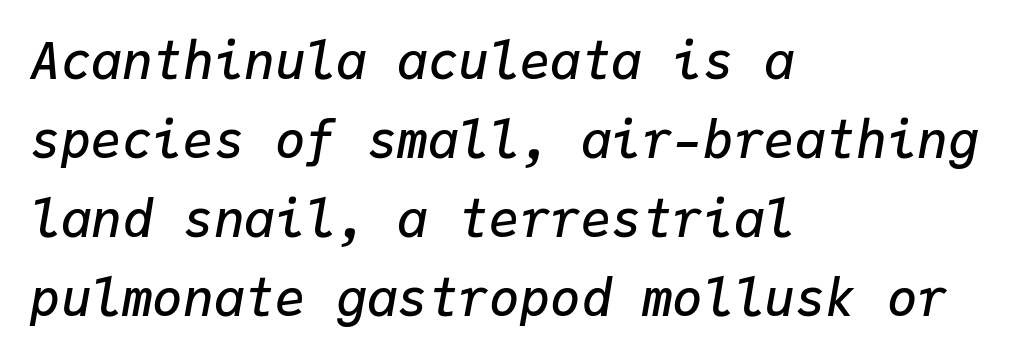
Q: Is the text bold? A: Semi-bold.
Q: Is the text italic (slanted)? A: Yes, it leans right by about 9 degrees.
Q: Is the text underlined? A: No.
Q: How is the paragraph aligned? A: Left-aligned.
Q: Is the spacing between letters normal or unusually wide? A: Normal.
Q: Is the spacing between lines tight, normal or loose? A: Normal.
Q: Width (condensed, normal, or wide)? A: Normal.
Q: Stroke contrast? A: Low.
Q: x-height? A: Medium.
Q: Monospaced? A: Yes.
